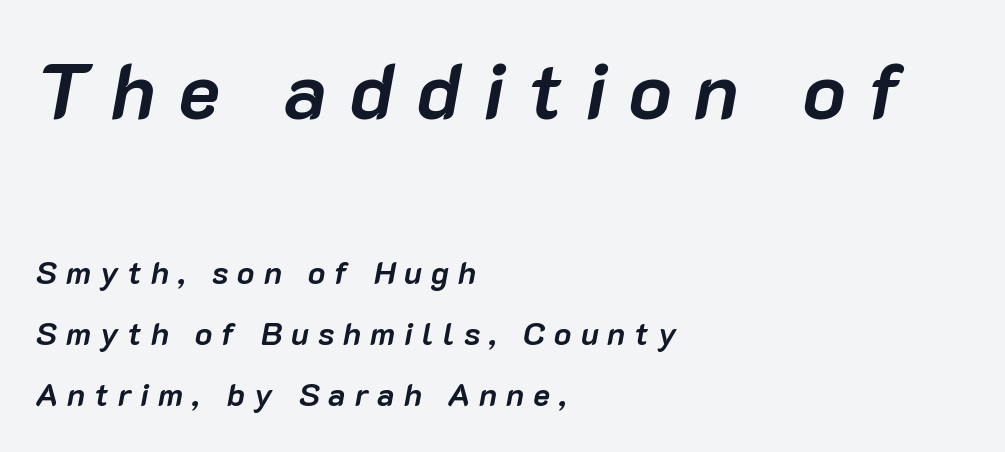
{"italic": "yes", "lean": "right", "slant_degrees": 10, "bold": "yes", "weight": "semibold", "width": "normal", "stroke_contrast": "low", "x_height": "medium", "monospaced": "no", "underline": "no", "align": "left", "line_spacing": "loose", "line_spacing_ratio": 1.91, "letter_spacing": "wide", "letter_spacing_em": 0.28, "larger_block": "first", "size_ratio": 2.47, "glyph_px": 79}
